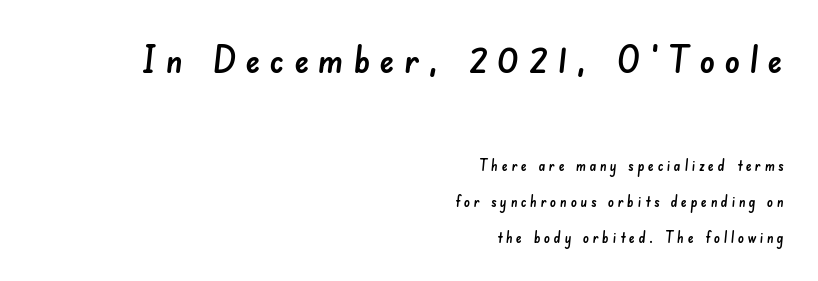
The image shows 38 px sans-serif type; set right-aligned, loose line spacing (2.39x), unusually wide letter spacing (+0.24 em), not underlined; the first (top) block is 2.53x larger; low stroke contrast and a small x-height.
